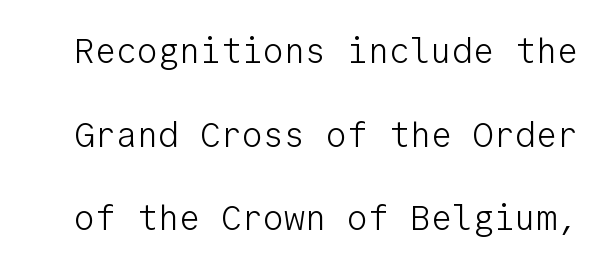
The rendering uses a large line-height, opening up the rows. The typeface chosen for these lines omits serifs. This is not heavy type; no bold has been used. Words float on clear page, feet unadorned. No extra tracking has been applied to these lines. The face used here is monospaced, like something from a code editor.
